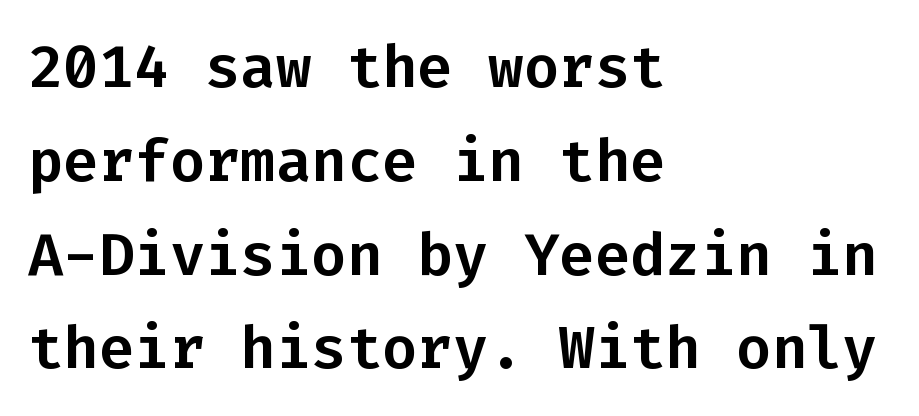
Regular leading. The paragraph has a hard left edge and a soft right edge. The letters sit at their default tracking, neither squeezed nor spread. Monospaced: the letters line up in strict vertical columns.
